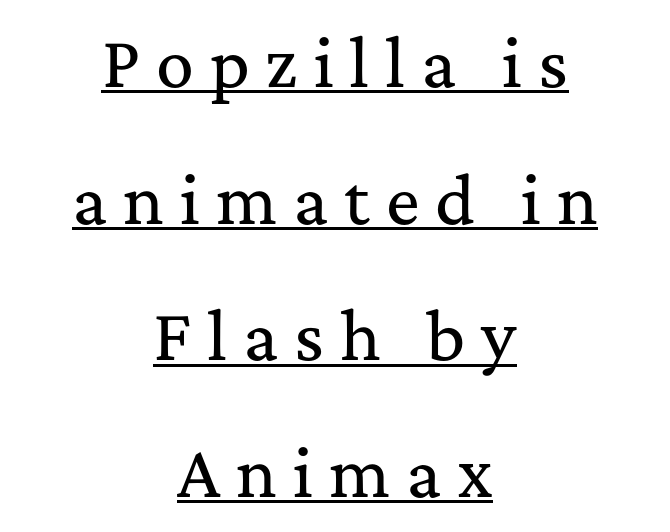
Quick note: not italic, upright. Type style note: has serifs. Typeset on center — no edge is straight. These lines are rendered in a variable-pitch font.
